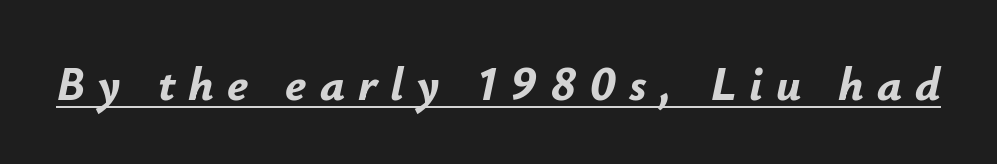
{"italic": "yes", "lean": "right", "slant_degrees": 12, "bold": "yes", "weight": "bold", "width": "normal", "stroke_contrast": "low", "x_height": "small", "monospaced": "no", "underline": "yes", "letter_spacing": "wide", "letter_spacing_em": 0.28, "glyph_px": 47}
